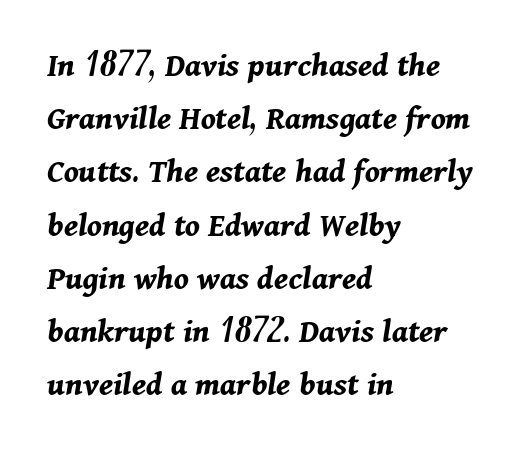
Rule under the text: the space is simply empty. The axis of the letterforms is tilted away from vertical. The font is running at its bold setting. Teacher's note: observe the even left margin — that is flush-left alignment. Each letter keeps its own natural width here, so spacing adapts to shape.
